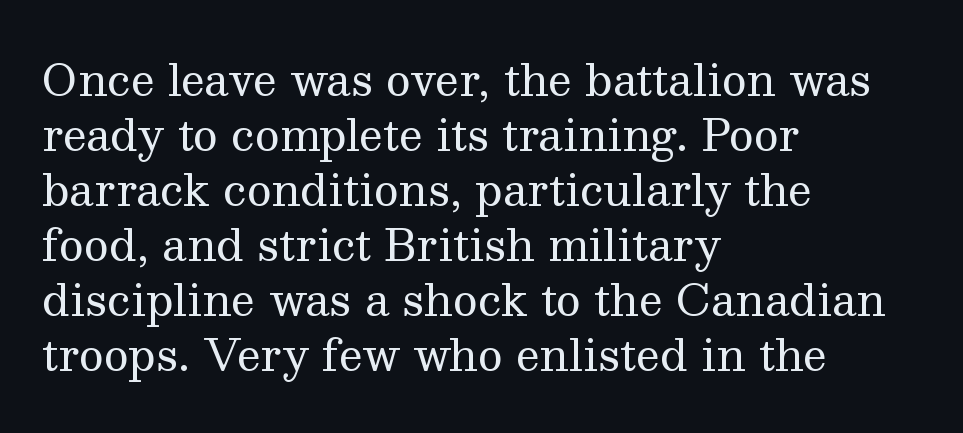
{"serif": "yes", "italic": "no", "bold": "no", "weight": "regular", "width": "normal", "stroke_contrast": "medium", "x_height": "medium", "monospaced": "no", "underline": "no", "align": "left", "line_spacing": "normal", "line_spacing_ratio": 1.28, "letter_spacing": "normal", "letter_spacing_em": 0.0, "glyph_px": 43}
